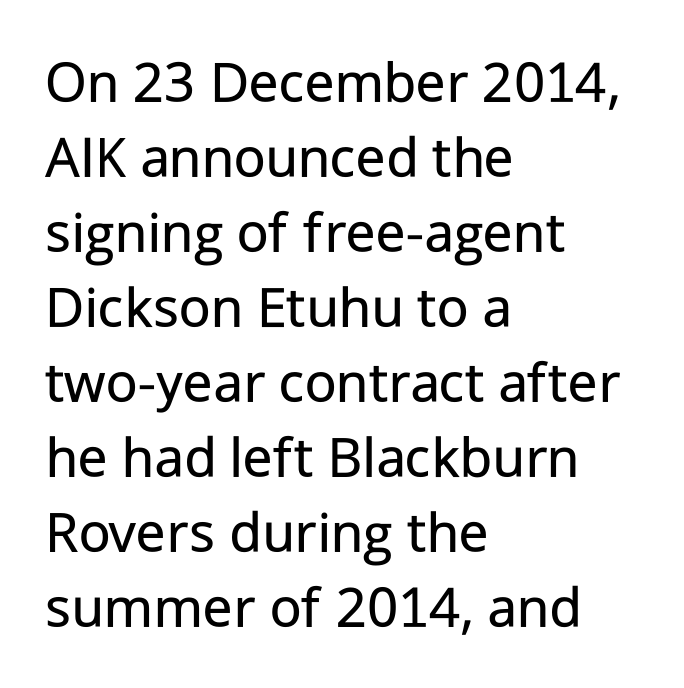
{"serif": "no", "italic": "no", "bold": "no", "weight": "regular", "width": "normal", "stroke_contrast": "low", "x_height": "medium", "monospaced": "no", "underline": "no", "align": "left", "line_spacing_ratio": 1.23, "letter_spacing": "normal", "letter_spacing_em": 0.0, "glyph_px": 61}
